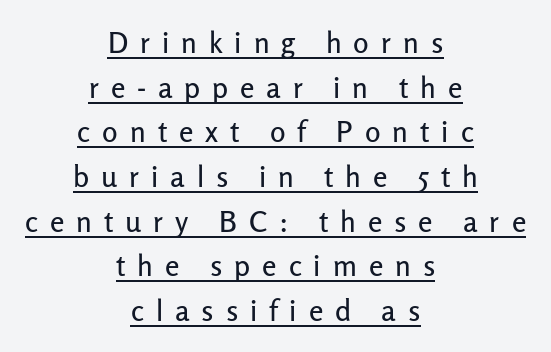
Q: Is the text italic (slanted)? A: No, it is upright.
Q: Is the typeface a serif or a sans-serif typeface? A: Sans-serif.
Q: Is the text underlined? A: Yes.
Q: How is the paragraph aligned? A: Centered.
Q: Is the spacing between letters normal or unusually wide? A: Unusually wide.
Q: Is the spacing between lines tight, normal or loose? A: Normal.
Q: Width (condensed, normal, or wide)? A: Normal.
Q: Stroke contrast? A: Low.
Q: x-height? A: Medium.
Q: Monospaced? A: No.
